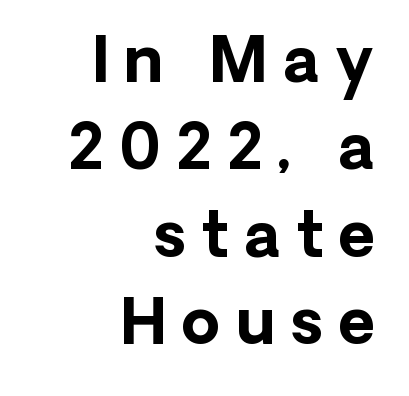
Beneath every word, the page is bare. This sample uses an upright cut, with every glyph sitting square on the baseline. If you measured baseline to baseline, you'd find a middling distance. These lines have a slow, spaced-out rhythm from letter to letter.
